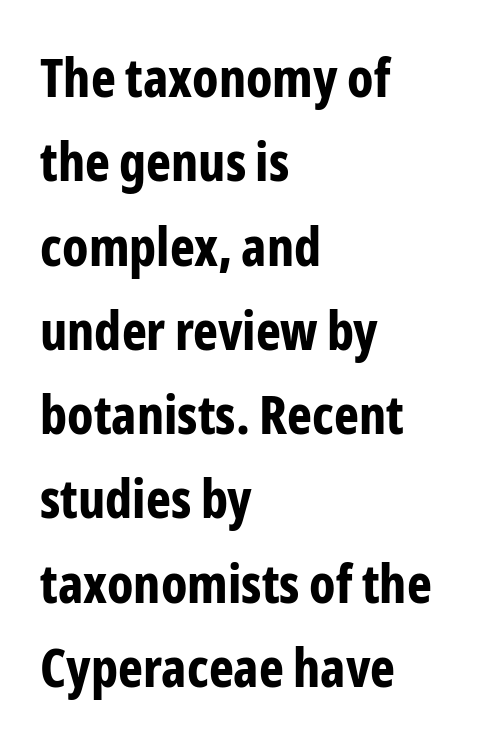
Nothing sits at the stroke ends, so this counts as sans-serif. Line beginnings align vertically; line endings do not. The vertical gap from one line to the next is medium. These lines are rendered in a variable-pitch font. Does the weight exceed regular? Yes, all the way to bold. Type without underlining.
